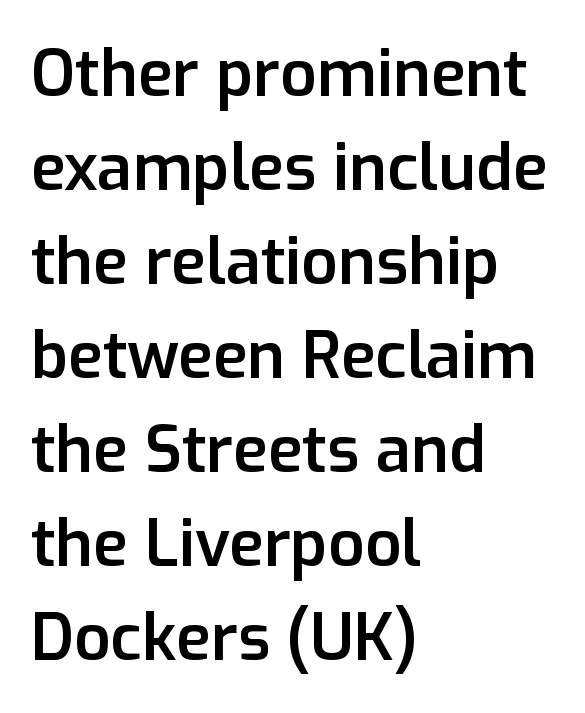
Q: Is the text bold? A: Semi-bold.
Q: Is the text italic (slanted)? A: No, it is upright.
Q: Is the typeface a serif or a sans-serif typeface? A: Sans-serif.
Q: Is the text underlined? A: No.
Q: How is the paragraph aligned? A: Left-aligned.
Q: Is the spacing between letters normal or unusually wide? A: Normal.
Q: Is the spacing between lines tight, normal or loose? A: Normal.
Q: Width (condensed, normal, or wide)? A: Normal.
Q: Stroke contrast? A: Low.
Q: x-height? A: Medium.
Q: Monospaced? A: No.
